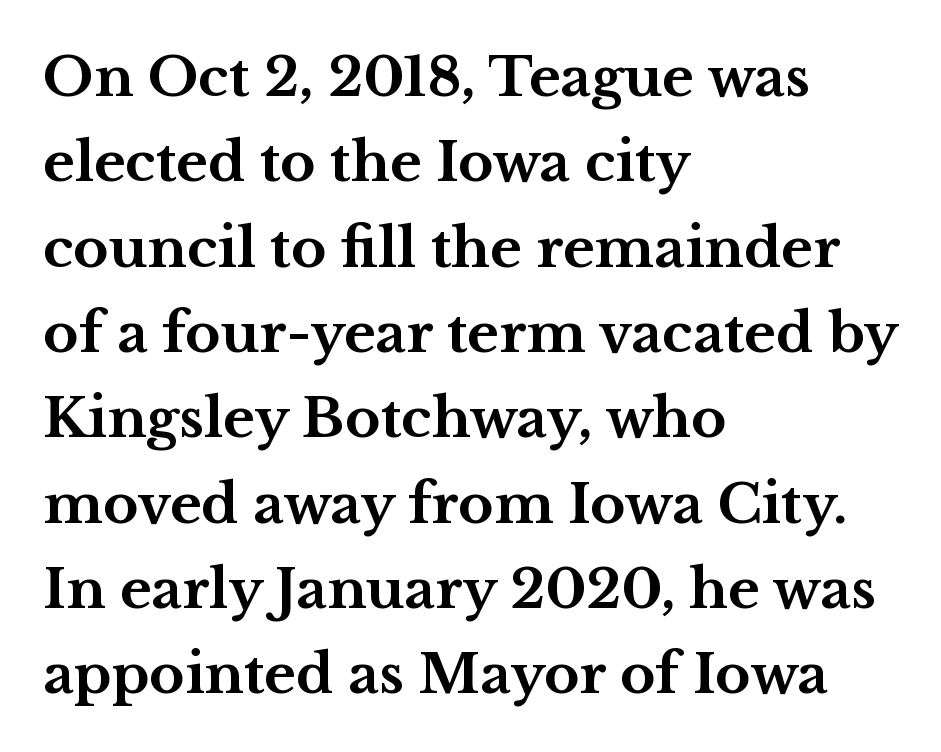
{"serif": "yes", "italic": "no", "bold": "yes", "weight": "bold", "width": "wide", "stroke_contrast": "medium", "x_height": "medium", "monospaced": "no", "underline": "no", "align": "left", "line_spacing": "normal", "line_spacing_ratio": 1.58, "letter_spacing": "normal", "letter_spacing_em": 0.0, "glyph_px": 54}
